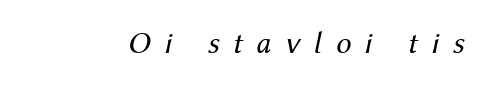
{"italic": "yes", "lean": "right", "slant_degrees": 12, "bold": "no", "weight": "regular", "width": "normal", "stroke_contrast": "medium", "x_height": "medium", "monospaced": "no", "underline": "no", "letter_spacing": "wide", "letter_spacing_em": 0.44, "glyph_px": 31}
